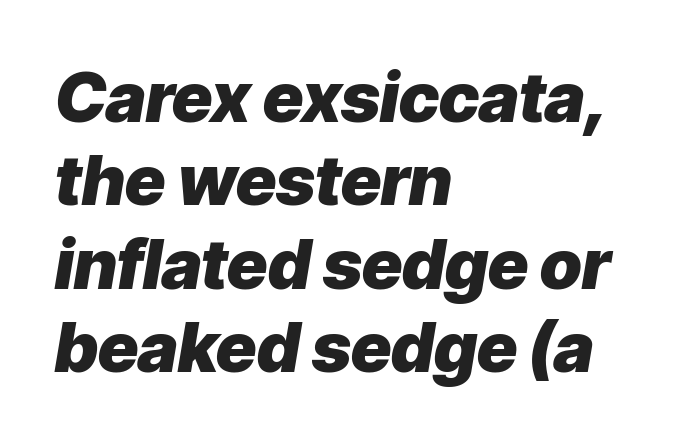
The image shows 69 px heavy type, italic (leaning right); set left-aligned, line spacing 1.21x, normal letter spacing, not underlined; low stroke contrast and a medium x-height.
